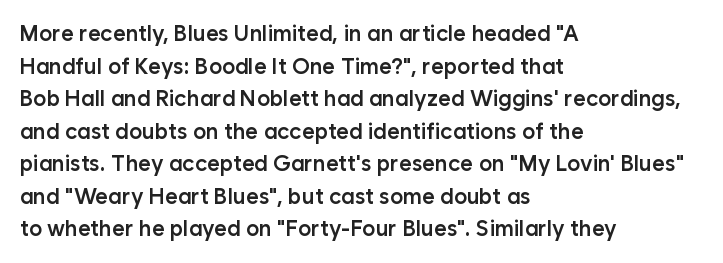
Q: Is the text bold? A: Semi-bold.
Q: Is the text italic (slanted)? A: No, it is upright.
Q: Is the text underlined? A: No.
Q: How is the paragraph aligned? A: Left-aligned.
Q: Is the spacing between letters normal or unusually wide? A: Normal.
Q: Is the spacing between lines tight, normal or loose? A: Normal.
